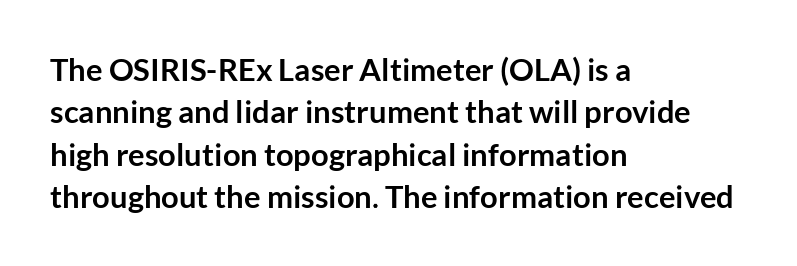
Each row of text sits above clean, open space. The sample has been set heavy, in full bold. The vertical gap from one line to the next is medium. Looks like regular typesetting: each glyph gets only the width it needs. Do the letters lean? They stand straight. Note: no serifs on the glyphs.
